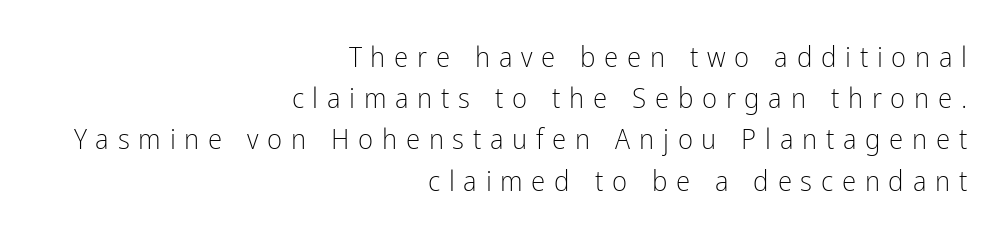
Q: Is the text bold? A: No.
Q: Is the text italic (slanted)? A: No, it is upright.
Q: Is the typeface a serif or a sans-serif typeface? A: Sans-serif.
Q: Is the text underlined? A: No.
Q: How is the paragraph aligned? A: Right-aligned.
Q: Is the spacing between letters normal or unusually wide? A: Unusually wide.
Q: Is the spacing between lines tight, normal or loose? A: Normal.
Q: Width (condensed, normal, or wide)? A: Condensed.
Q: Stroke contrast? A: Low.
Q: x-height? A: Medium.
Q: Monospaced? A: No.
